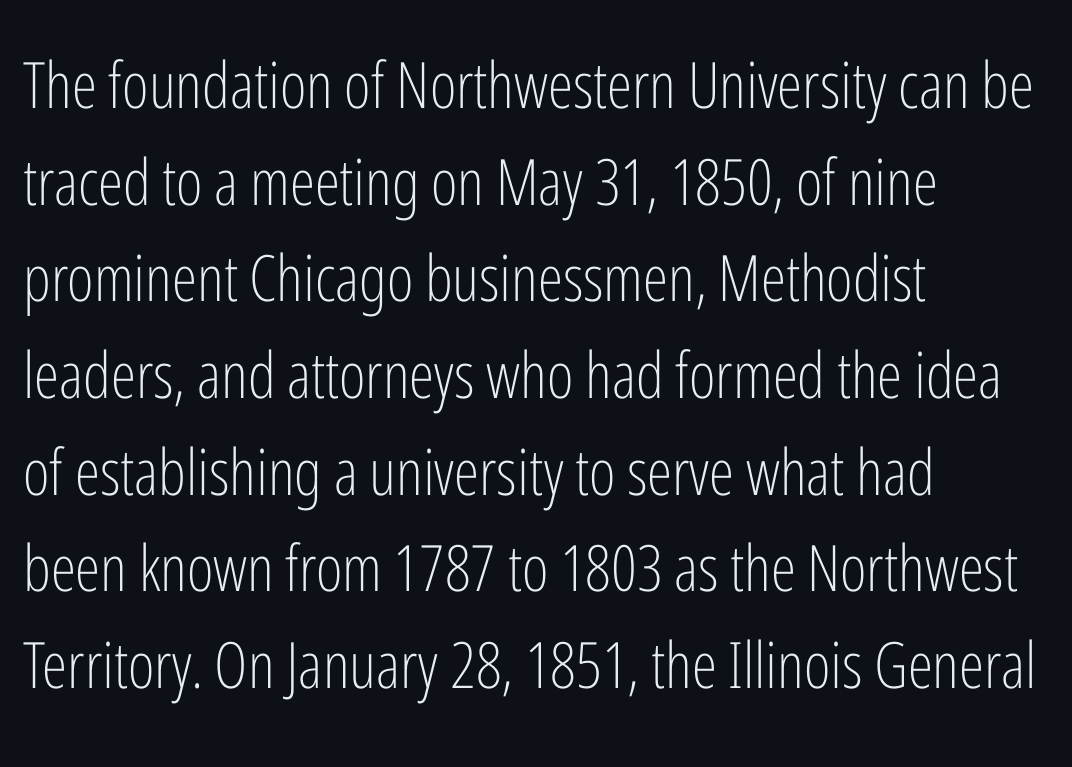
The type is set solid horizontally, with unmodified tracking. The text was rendered using a sans face with plain stroke endings. Posture: vertical. This sample is left-justified, so line endings fall wherever the words run out. Spacing verdict: proportional, widths tailored to each character.
